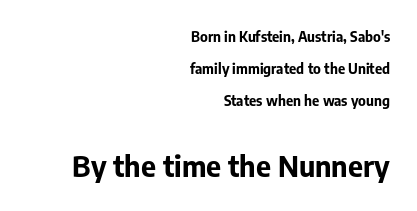
Q: Is the text bold? A: Yes.
Q: Is the text italic (slanted)? A: No, it is upright.
Q: Is the typeface a serif or a sans-serif typeface? A: Sans-serif.
Q: Is the text underlined? A: No.
Q: How is the paragraph aligned? A: Right-aligned.
Q: Is the spacing between letters normal or unusually wide? A: Normal.
Q: Is the spacing between lines tight, normal or loose? A: Loose.
Q: Which block of text is set in a larger size, the first (top) or the second (bottom)? A: The second (bottom) one.
Q: Width (condensed, normal, or wide)? A: Normal.
Q: Stroke contrast? A: Low.
Q: x-height? A: Medium.
Q: Monospaced? A: No.
